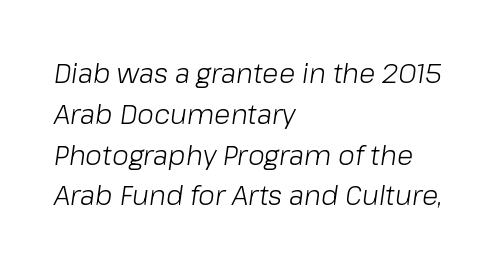
Q: Is the text bold? A: No.
Q: Is the text italic (slanted)? A: Yes, it leans right by about 8 degrees.
Q: Is the text underlined? A: No.
Q: How is the paragraph aligned? A: Left-aligned.
Q: Is the spacing between letters normal or unusually wide? A: Normal.
Q: Is the spacing between lines tight, normal or loose? A: Normal.
